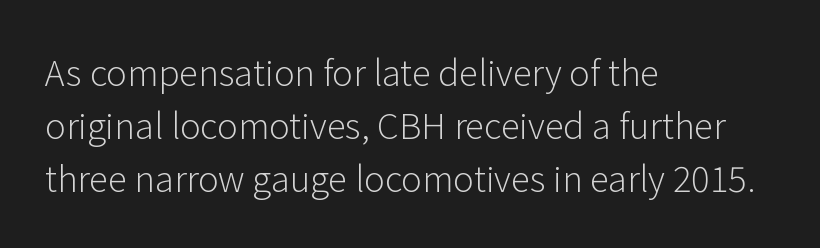
Italic: no, the glyphs are upright roman. Weight: in the light-to-regular range. Beneath every word, the page is bare. Default kerning and tracking; the words read as compact shapes. Compared with a centered layout, this one pins lines to the left instead.
